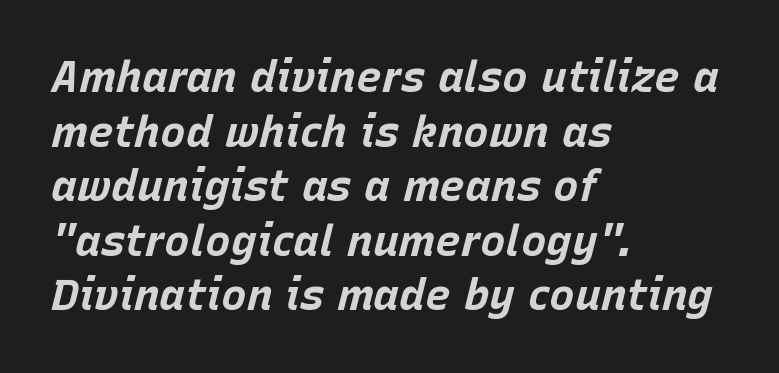
{"italic": "yes", "lean": "right", "slant_degrees": 15, "bold": "yes", "weight": "bold", "width": "normal", "stroke_contrast": "low", "x_height": "large", "monospaced": "no", "underline": "no", "align": "left", "line_spacing": "normal", "line_spacing_ratio": 1.27, "letter_spacing": "normal", "letter_spacing_em": 0.0, "glyph_px": 43}
